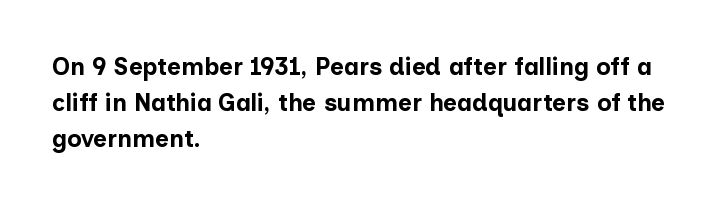
Q: Is the text bold? A: Yes.
Q: Is the text italic (slanted)? A: No, it is upright.
Q: Is the text underlined? A: No.
Q: How is the paragraph aligned? A: Left-aligned.
Q: Is the spacing between letters normal or unusually wide? A: Normal.
Q: Is the spacing between lines tight, normal or loose? A: Normal.
